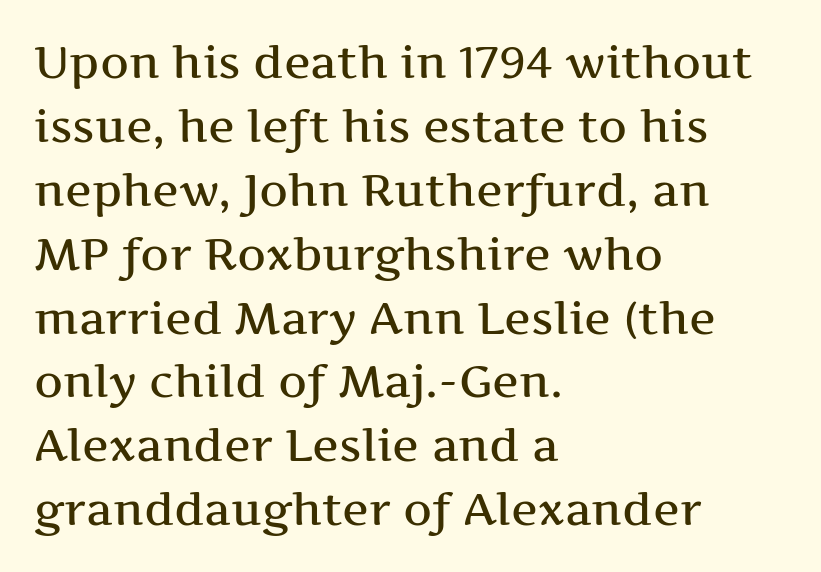
The image shows 45 px wide serif type, upright; set left-aligned, normal line spacing (1.42x), normal letter spacing, not underlined; medium stroke contrast and a medium x-height.
